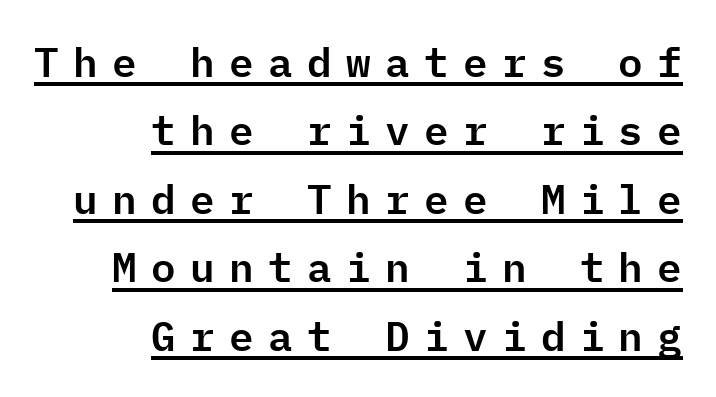
Q: Is the text italic (slanted)? A: No, it is upright.
Q: Is the typeface a serif or a sans-serif typeface? A: Sans-serif.
Q: Is the text underlined? A: Yes.
Q: How is the paragraph aligned? A: Right-aligned.
Q: Is the spacing between letters normal or unusually wide? A: Unusually wide.
Q: Is the spacing between lines tight, normal or loose? A: Normal.
Q: Width (condensed, normal, or wide)? A: Normal.
Q: Stroke contrast? A: Low.
Q: x-height? A: Medium.
Q: Monospaced? A: Yes.
